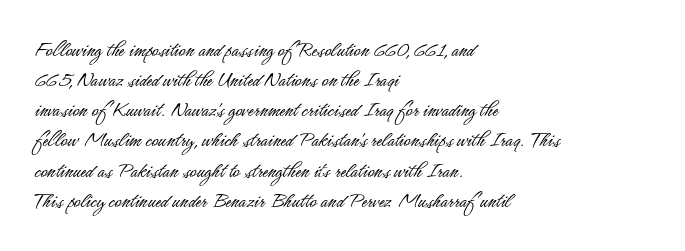
{"bold": "no", "underline": "no", "align": "left", "line_spacing": "normal", "line_spacing_ratio": 1.31, "letter_spacing": "normal", "letter_spacing_em": 0.0, "glyph_px": 23}
